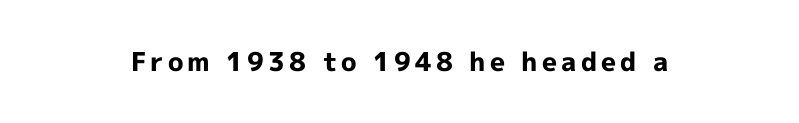
Q: Is the text bold? A: Yes.
Q: Is the text italic (slanted)? A: No, it is upright.
Q: Is the text underlined? A: No.
